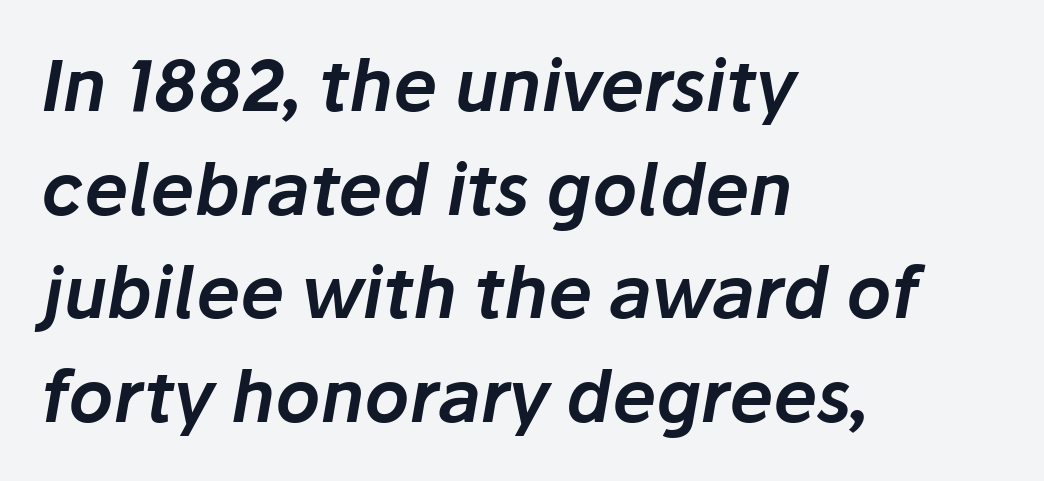
The lines sit at an ordinary, default distance from one another. You could not count columns in this text — the font is proportionally spaced. The face used here is rendered with its standard letterfit. A bare baseline throughout the passage. The face used here has a pronounced slope to its letters.
